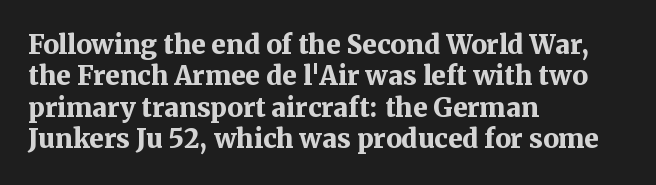
Posture: straight, roman, zero tilt. A student would call this left alignment; a typographer would say flush left, rag right. Rule under the text: the space is simply empty. Between one letter and the next there's only the usual sliver of space. Plenty of ink on the page — the face is bold.
